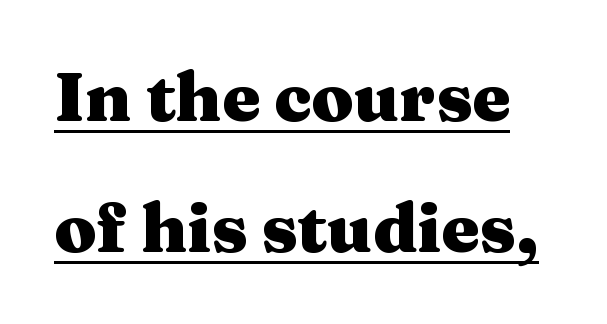
The typesetting leans heavy: a genuine bold. The space between consecutive lines is lavish. A roman cut, with each character standing at attention. Check where the strokes stop: tiny serifs finish them off.
